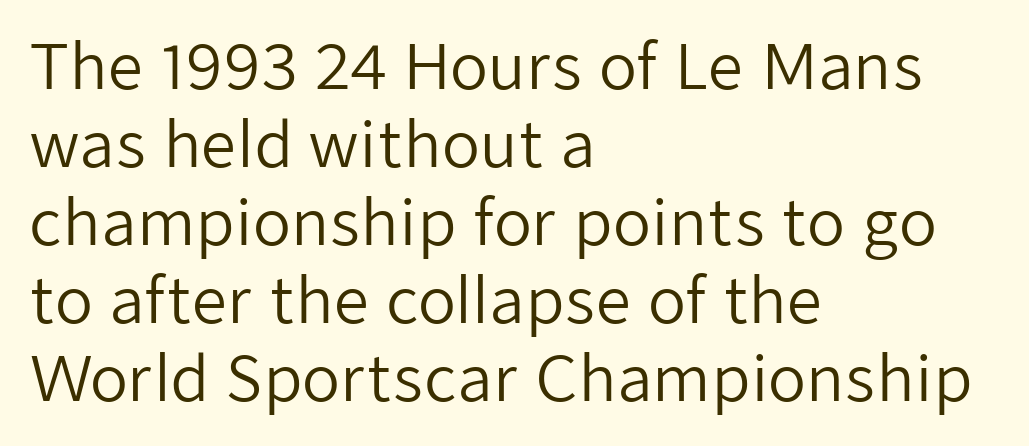
The zone under the glyphs is completely vacant. Stroke mass is kept to a normal reading level or below. The face used here is a sans, in the tradition of grotesques and geometrics. The rendering uses a moderate line-height, typical for paragraphs.
